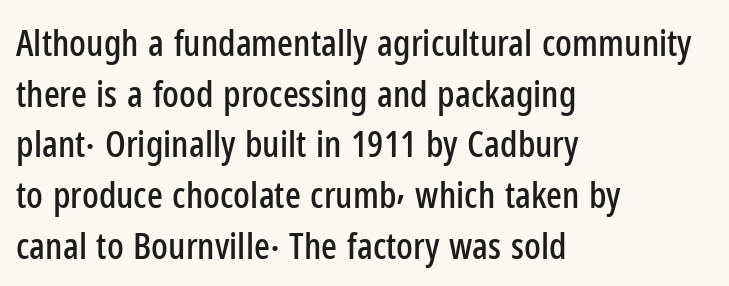
The image shows 37 px condensed sans-serif type, upright; set left-aligned, normal line spacing (1.37x), normal letter spacing, not underlined; low stroke contrast and a medium x-height.
